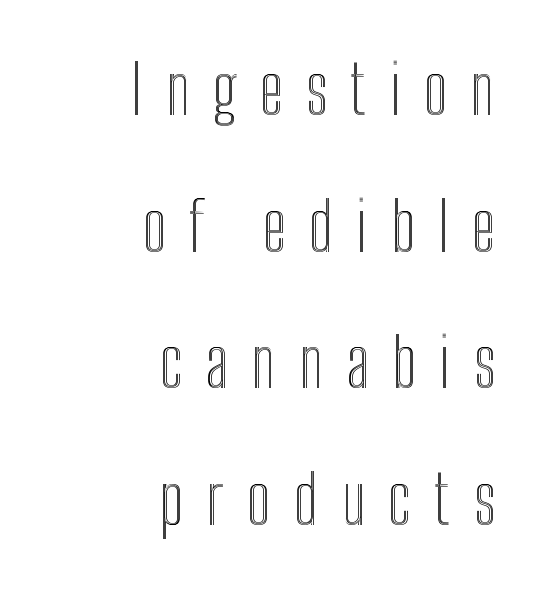
{"italic": "no", "width": "condensed", "x_height": "medium", "monospaced": "no", "underline": "no", "align": "right", "line_spacing": "loose", "line_spacing_ratio": 2.04, "letter_spacing": "wide", "letter_spacing_em": 0.34, "glyph_px": 67}
